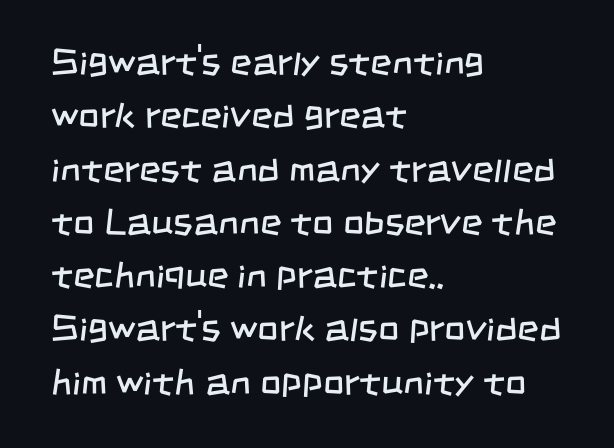
The glyphs in this specimen are sans serif. Each row of text sits above clean, open space. Looks like regular typesetting: each glyph gets only the width it needs. The passage shown has conventional tracking throughout. Notice how descenders clear the ascenders below comfortably — that's standard leading. The lines in this sample share a left origin and differ only in where they stop.
